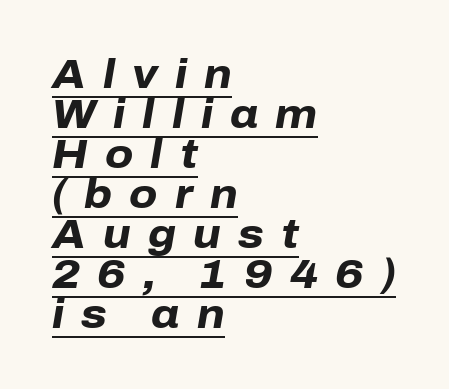
This rendering widens character spacing well past its baseline value. The typesetter has applied underlining to the passage shown. Visually the block forms a straight wall on the left and a jagged coastline on the right. This sample has the flowing, uneven cadence of proportional lettering.
